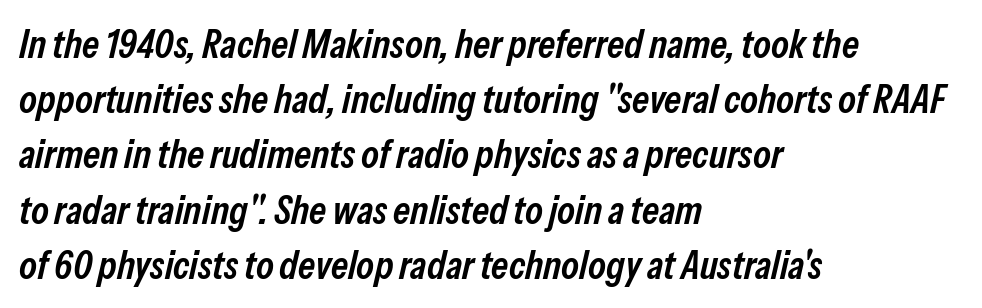
There is no visible air inserted between adjacent glyphs. You can tell it's italic because the verticals aren't actually vertical. How would I describe the line gaps? Plain and ordinary. The passage shown is semibold, sitting just below true bold. The letters advance in unequal steps, a hallmark of proportional type. Line starts are locked; line ends wander.
